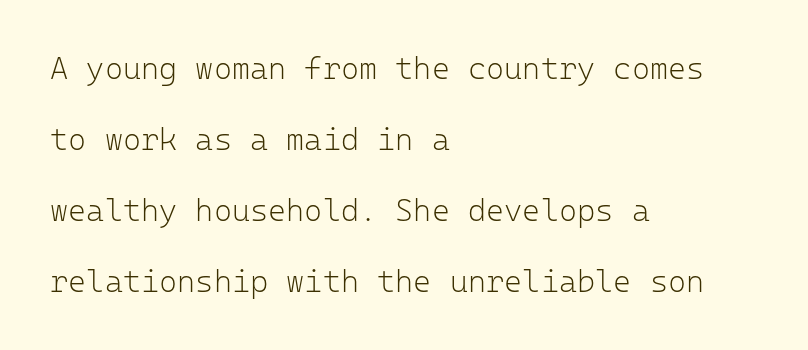
The image shows 31 px light sans-serif type, upright, monospaced; set left-aligned, loose line spacing (2.29x), normal letter spacing, not underlined; low stroke contrast and a medium x-height.
